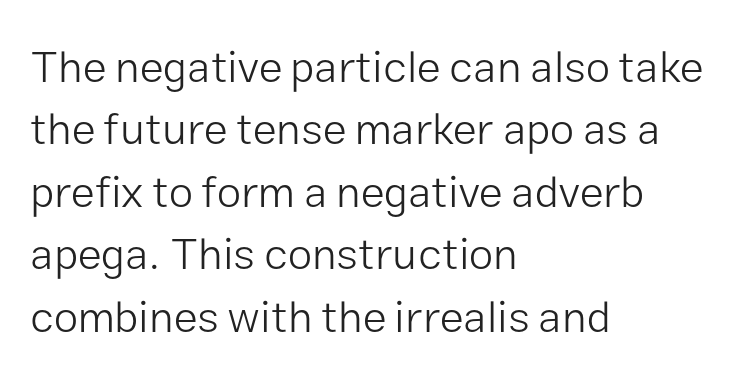
The space beneath each line is pristine and unruled. The axis of the letterforms is exactly vertical. Nope, no serifs anywhere on these letters. No letter is thick-stroked: the sample isn't bold. Spacing verdict: proportional, widths tailored to each character. The lines are quadded left.
